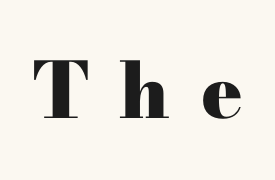
The typesetting leans heavy: a genuine bold. A clean baseline with only descenders dipping below it. Observe the serifs anchoring each vertical stroke in this sample. Substantial extra tracking has been applied to these lines.
